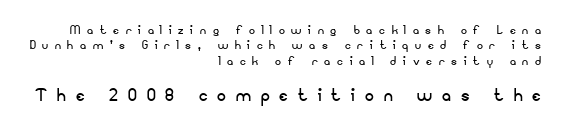
{"italic": "no", "bold": "no", "underline": "no", "align": "right", "line_spacing": "tight", "line_spacing_ratio": 1.02, "letter_spacing": "wide", "letter_spacing_em": 0.45, "larger_block": "second", "size_ratio": 1.47, "glyph_px": 22}
